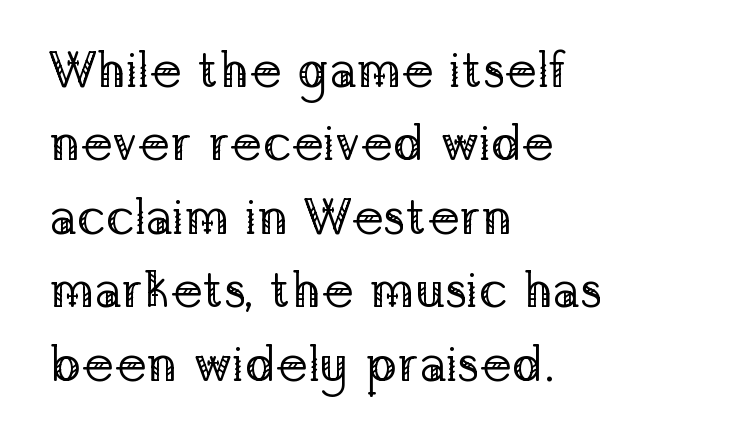
Q: Is the text bold? A: No.
Q: Is the text italic (slanted)? A: No, it is upright.
Q: Is the typeface a serif or a sans-serif typeface? A: Serif.
Q: Is the text underlined? A: No.
Q: How is the paragraph aligned? A: Left-aligned.
Q: Is the spacing between letters normal or unusually wide? A: Normal.
Q: Is the spacing between lines tight, normal or loose? A: Normal.
Q: Width (condensed, normal, or wide)? A: Normal.
Q: Stroke contrast? A: Low.
Q: x-height? A: Medium.
Q: Monospaced? A: No.
